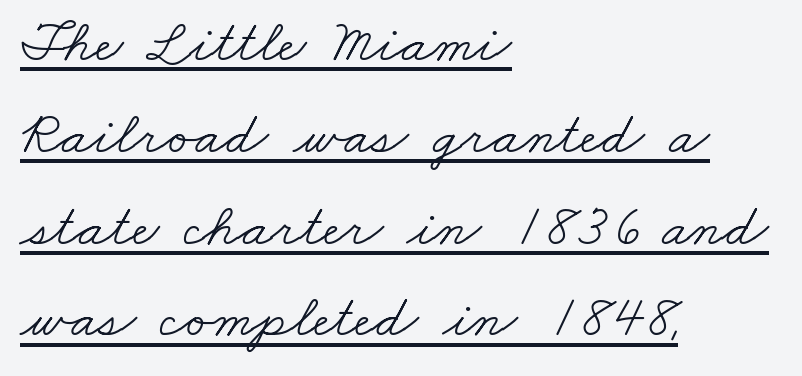
{"serif": "yes", "bold": "no", "weight": "light", "width": "wide", "stroke_contrast": "low", "x_height": "small", "monospaced": "no", "underline": "yes", "align": "left", "line_spacing": "normal", "line_spacing_ratio": 1.53, "letter_spacing": "normal", "letter_spacing_em": 0.0, "glyph_px": 60}
